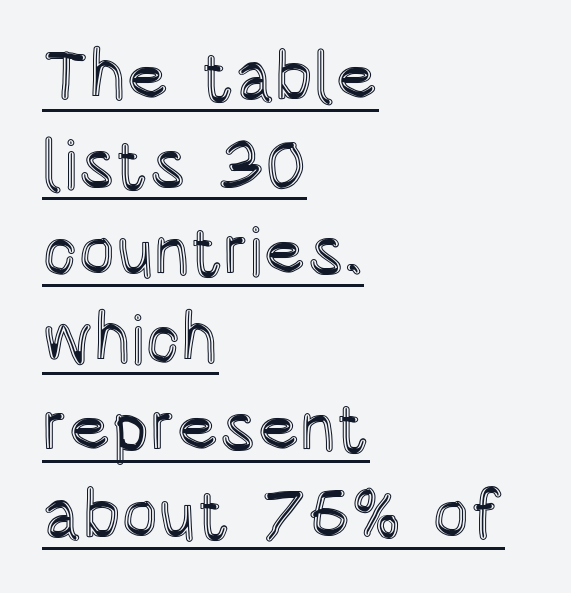
{"italic": "no", "width": "condensed", "x_height": "large", "monospaced": "no", "underline": "yes", "align": "left", "line_spacing": "normal", "line_spacing_ratio": 1.27, "letter_spacing": "normal", "letter_spacing_em": 0.0, "glyph_px": 69}
